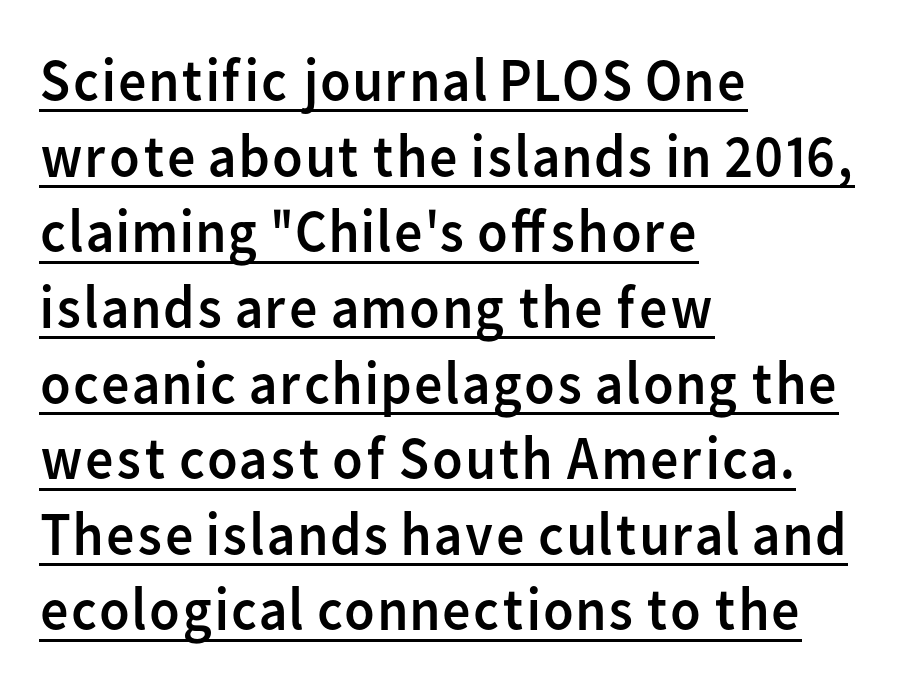
Check where the strokes stop: nothing finishes them off — pure sans. Nothing unusual about the tracking: characters are spaced as the font intends. Reading down the block, your eye returns to a fixed left position each line. Here the designer chose a conventional face with non-uniform glyph widths.
